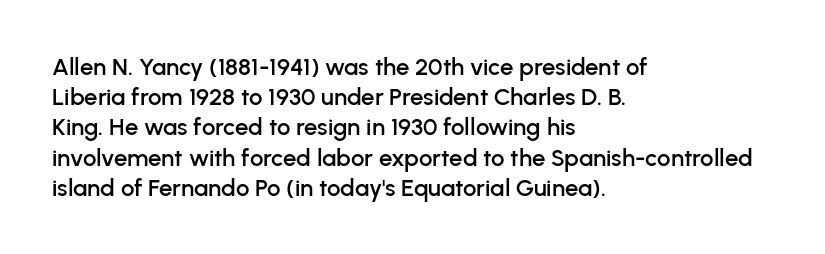
The image shows 24 px text type, upright; set left-aligned, normal line spacing (1.26x), normal letter spacing, not underlined.
